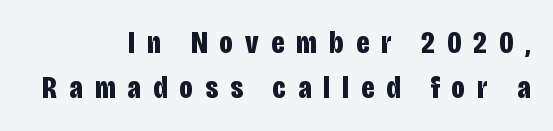
{"serif": "no", "italic": "no", "bold": "yes", "weight": "bold", "width": "condensed", "stroke_contrast": "low", "x_height": "large", "monospaced": "no", "underline": "no", "align": "right", "line_spacing": "normal", "line_spacing_ratio": 1.42, "letter_spacing": "wide", "letter_spacing_em": 0.38, "glyph_px": 32}
